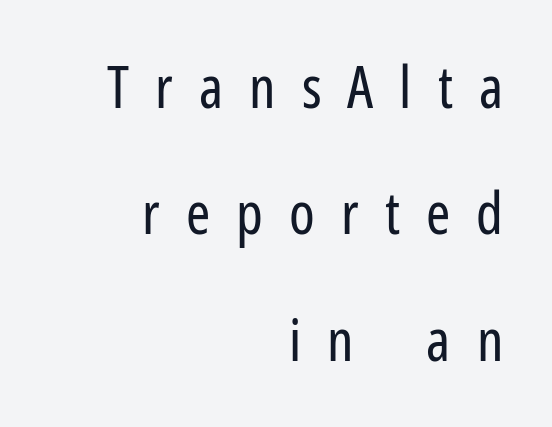
Q: Is the text bold? A: No.
Q: Is the text italic (slanted)? A: No, it is upright.
Q: Is the typeface a serif or a sans-serif typeface? A: Sans-serif.
Q: Is the text underlined? A: No.
Q: How is the paragraph aligned? A: Right-aligned.
Q: Is the spacing between letters normal or unusually wide? A: Unusually wide.
Q: Is the spacing between lines tight, normal or loose? A: Loose.
Q: Width (condensed, normal, or wide)? A: Condensed.
Q: Stroke contrast? A: Low.
Q: x-height? A: Medium.
Q: Monospaced? A: No.
